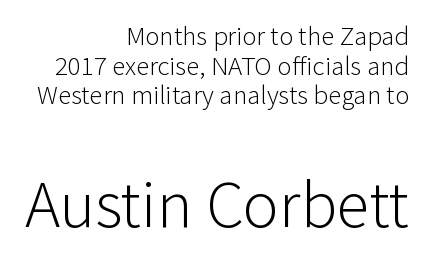
The image shows 67 px light sans-serif type, upright; set right-aligned, tight line spacing (1.1x), normal letter spacing, not underlined; the second (bottom) block is 2.48x larger; low stroke contrast and a medium x-height.
